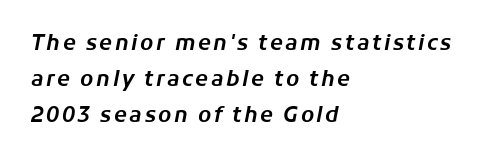
The paragraph has a hard left edge and a soft right edge. Yep, that's italic — everything's leaning. Beneath every word, the page is bare.
